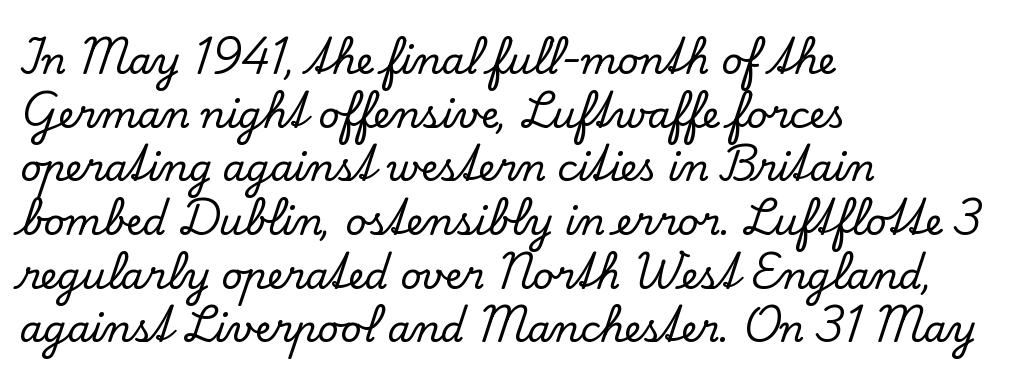
Vertically, the passage feels balanced, rows spaced as you'd expect. This rendering uses left alignment, leaving the right contour irregular. Letterform terminals end in serifs throughout the passage.
